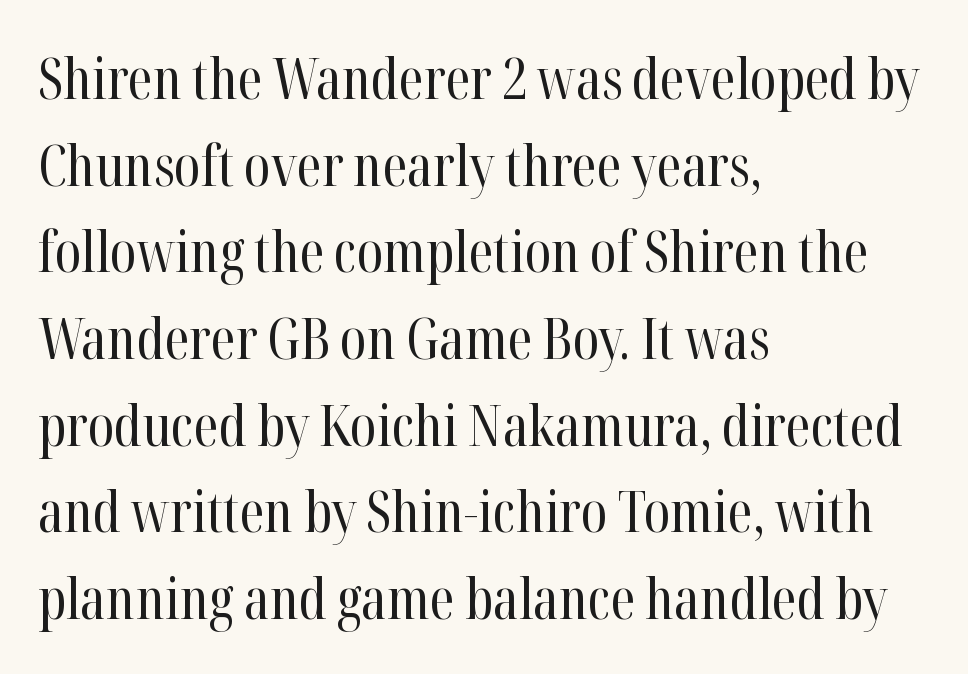
Honestly, there is no underline to notice here at all. Vertically, the passage feels balanced, rows spaced as you'd expect. The font's upright variant was chosen for this text. Letterform terminals end in serifs throughout the passage. Varying glyph widths throughout — classic text-font behaviour. Short and long lines alike share a common starting point at left.
